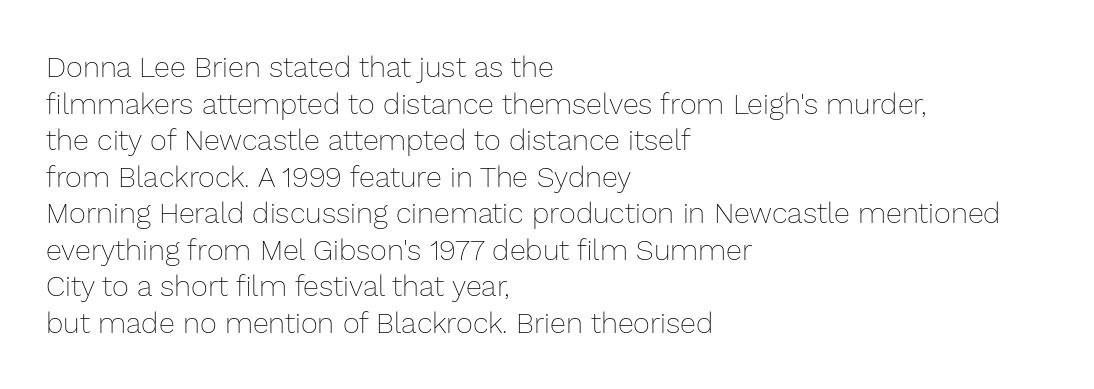
Decoration check: the copy has no underline. Character widths vary here, with narrow letters taking less room than wide ones. Stems here are at most as thick as an everyday book face. Words appear dense and cohesive because spacing is normal. The typography opts for an upright posture over an oblique one.
